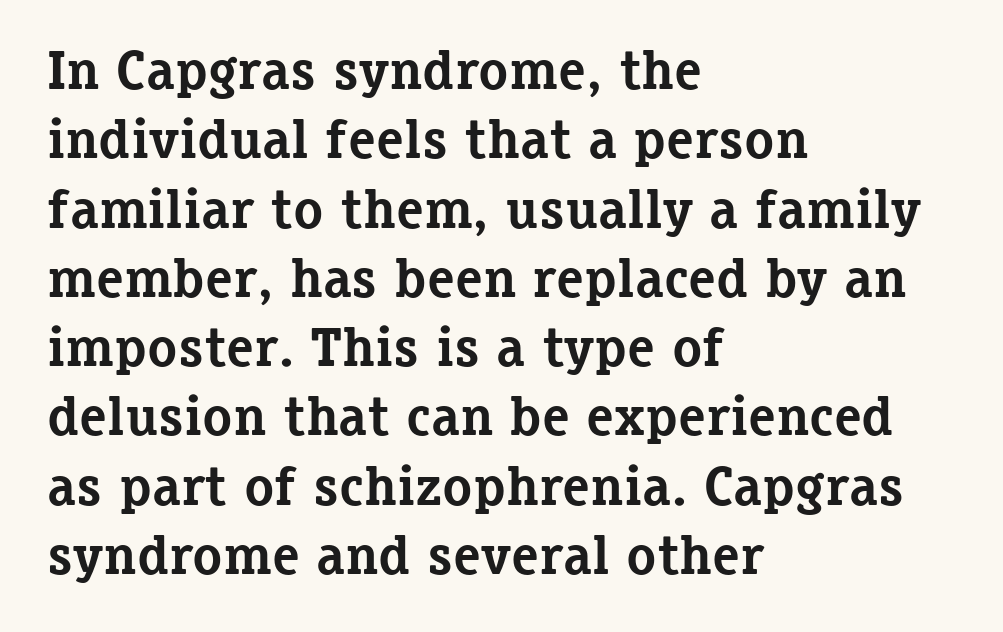
Q: Is the text bold? A: Yes.
Q: Is the text italic (slanted)? A: No, it is upright.
Q: Is the typeface a serif or a sans-serif typeface? A: Serif.
Q: Is the text underlined? A: No.
Q: How is the paragraph aligned? A: Left-aligned.
Q: Is the spacing between letters normal or unusually wide? A: Normal.
Q: Is the spacing between lines tight, normal or loose? A: Normal.
Q: Width (condensed, normal, or wide)? A: Normal.
Q: Stroke contrast? A: Low.
Q: x-height? A: Medium.
Q: Monospaced? A: No.
